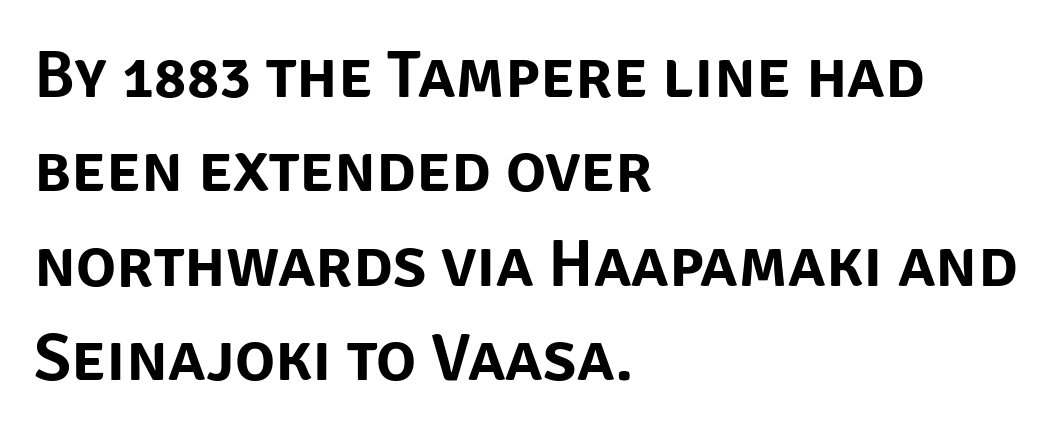
Q: Is the text italic (slanted)? A: No, it is upright.
Q: Is the typeface a serif or a sans-serif typeface? A: Sans-serif.
Q: Is the text underlined? A: No.
Q: How is the paragraph aligned? A: Left-aligned.
Q: Is the spacing between letters normal or unusually wide? A: Normal.
Q: Is the spacing between lines tight, normal or loose? A: Normal.
Q: Width (condensed, normal, or wide)? A: Normal.
Q: Stroke contrast? A: Low.
Q: x-height? A: Large.
Q: Monospaced? A: No.
